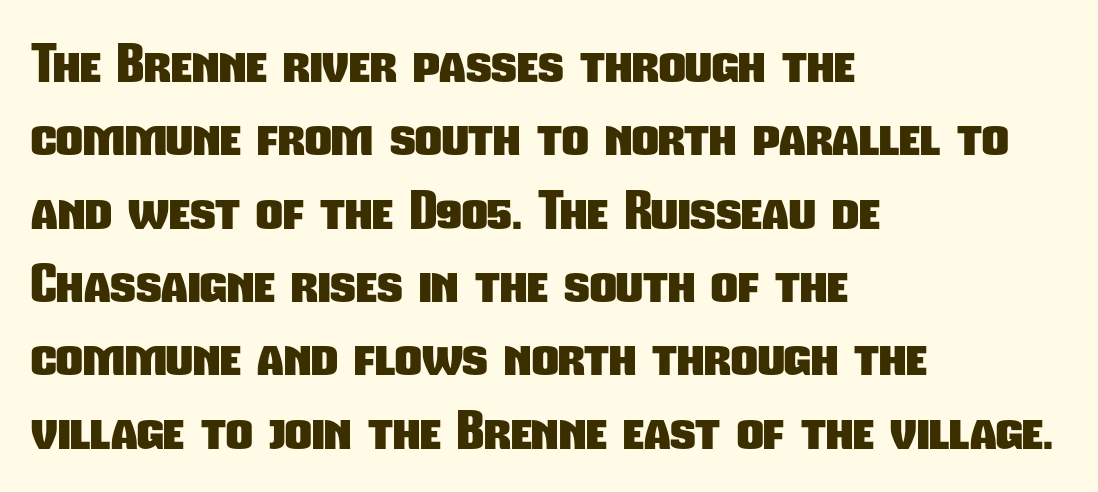
{"serif": "no", "bold": "yes", "weight": "heavy", "width": "condensed", "stroke_contrast": "low", "x_height": "medium", "monospaced": "no", "underline": "no", "align": "left", "line_spacing": "normal", "line_spacing_ratio": 1.41, "letter_spacing": "normal", "letter_spacing_em": 0.0, "glyph_px": 52}
